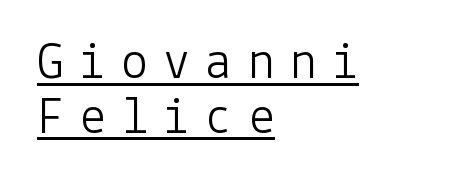
{"serif": "no", "italic": "no", "bold": "no", "weight": "light", "width": "normal", "stroke_contrast": "low", "x_height": "medium", "underline": "yes", "align": "left", "line_spacing": "tight", "line_spacing_ratio": 1.01, "letter_spacing": "wide", "letter_spacing_em": 0.28, "glyph_px": 54}
